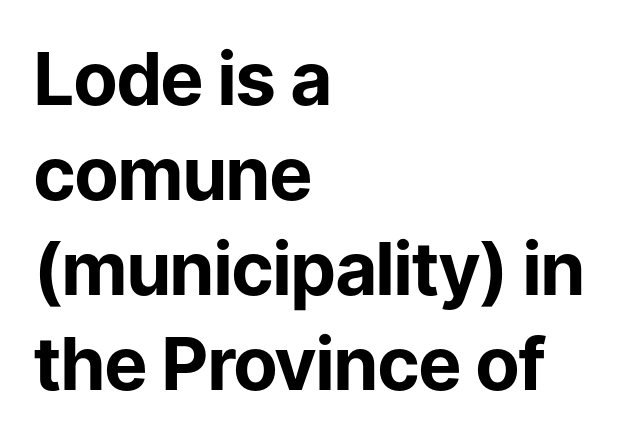
Q: Is the text bold? A: Yes.
Q: Is the text italic (slanted)? A: No, it is upright.
Q: Is the typeface a serif or a sans-serif typeface? A: Sans-serif.
Q: Is the text underlined? A: No.
Q: How is the paragraph aligned? A: Left-aligned.
Q: Is the spacing between letters normal or unusually wide? A: Normal.
Q: Is the spacing between lines tight, normal or loose? A: Normal.
Q: Width (condensed, normal, or wide)? A: Normal.
Q: Stroke contrast? A: Low.
Q: x-height? A: Medium.
Q: Monospaced? A: No.
